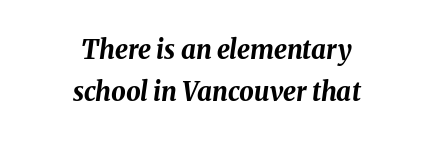
Notice how thick the strokes are: this is what a full bold looks like. This block has exactly the height ordinary leading produces. The line texture is even and compact thanks to regular tracking. Glance below the letters and you will spot only blank space.
